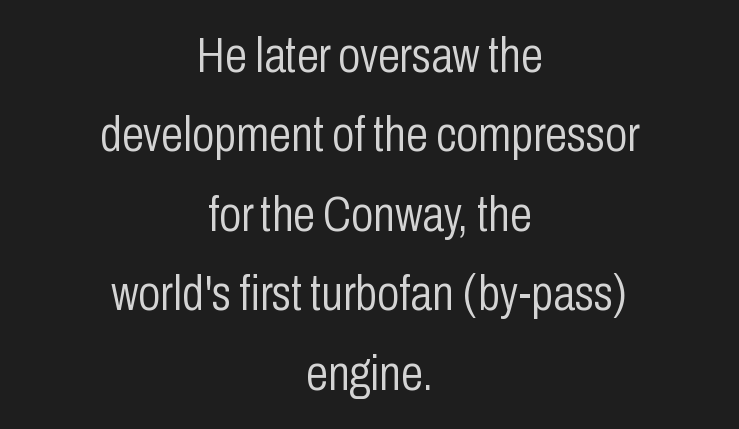
The image shows 50 px light, condensed sans-serif type, upright; set centered, normal line spacing (1.59x), normal letter spacing, not underlined; low stroke contrast and a medium x-height.
